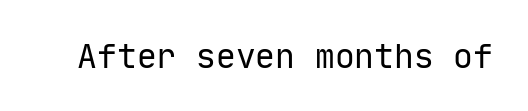
When letters stand straight like this, we call the style roman or upright. Examine the stroke ends and you'll find no serifs. No extra tracking has been applied to these lines. Ink coverage per letter is moderate at most. Think of a typewriter: that constant character pitch is what you see here.
